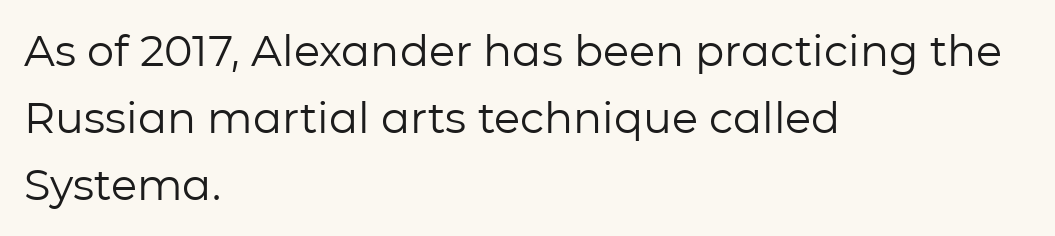
The image shows 43 px regular-weight sans-serif type, upright; set left-aligned, normal line spacing (1.56x), normal letter spacing, not underlined; low stroke contrast and a medium x-height.
